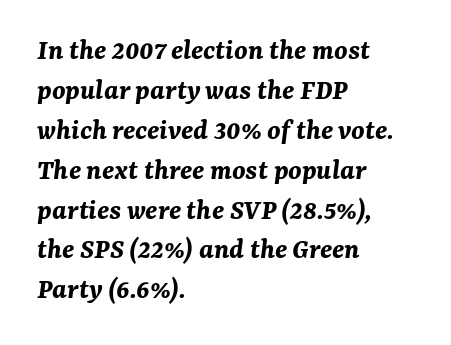
Q: Is the text bold? A: Yes.
Q: Is the text italic (slanted)? A: Yes, it leans right by about 7 degrees.
Q: Is the text underlined? A: No.
Q: How is the paragraph aligned? A: Left-aligned.
Q: Is the spacing between letters normal or unusually wide? A: Normal.
Q: Is the spacing between lines tight, normal or loose? A: Normal.
Q: Width (condensed, normal, or wide)? A: Normal.
Q: Stroke contrast? A: Medium.
Q: x-height? A: Medium.
Q: Monospaced? A: No.
